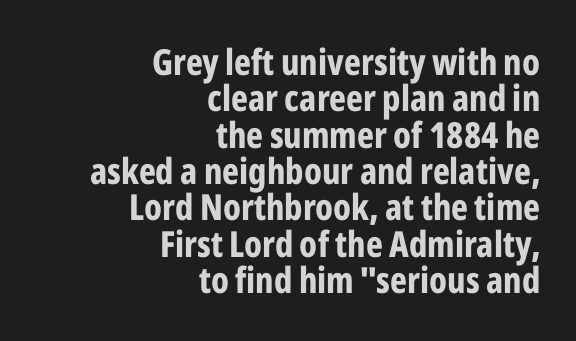
Q: Is the text bold? A: Yes.
Q: Is the text italic (slanted)? A: No, it is upright.
Q: Is the typeface a serif or a sans-serif typeface? A: Sans-serif.
Q: Is the text underlined? A: No.
Q: How is the paragraph aligned? A: Right-aligned.
Q: Is the spacing between letters normal or unusually wide? A: Normal.
Q: Is the spacing between lines tight, normal or loose? A: Tight.
Q: Width (condensed, normal, or wide)? A: Condensed.
Q: Stroke contrast? A: Low.
Q: x-height? A: Medium.
Q: Monospaced? A: No.
